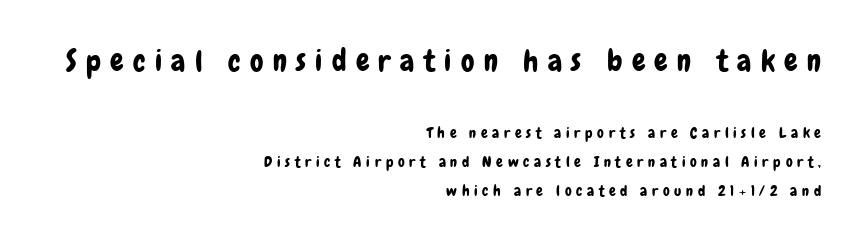
{"serif": "no", "italic": "no", "width": "condensed", "stroke_contrast": "low", "x_height": "medium", "monospaced": "no", "underline": "no", "align": "right", "line_spacing": "loose", "line_spacing_ratio": 1.94, "letter_spacing": "wide", "letter_spacing_em": 0.31, "larger_block": "first", "size_ratio": 2.0, "glyph_px": 30}
